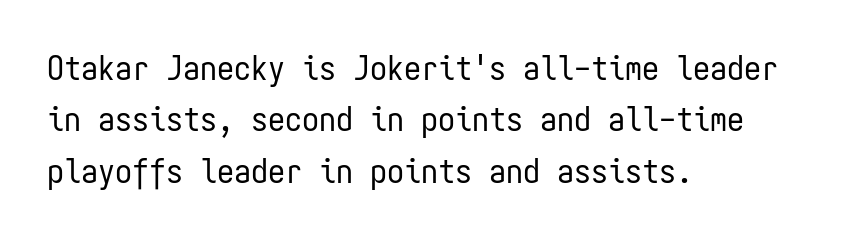
{"serif": "no", "italic": "no", "bold": "no", "weight": "regular", "width": "condensed", "stroke_contrast": "low", "x_height": "medium", "monospaced": "yes", "underline": "no", "align": "left", "line_spacing": "normal", "line_spacing_ratio": 1.51, "letter_spacing": "normal", "letter_spacing_em": 0.0, "glyph_px": 34}
